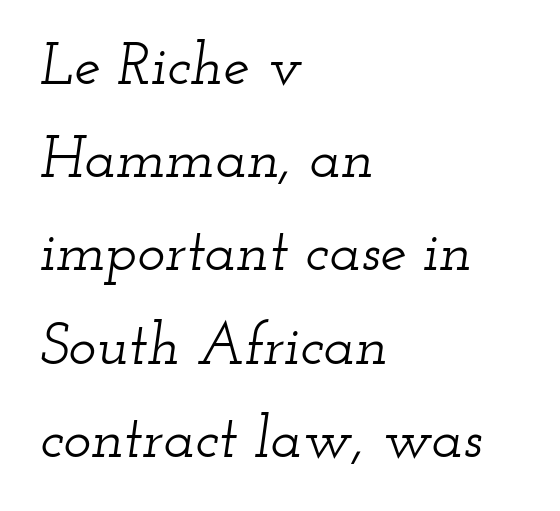
Q: Is the text italic (slanted)? A: Yes, it leans right by about 12 degrees.
Q: Is the typeface a serif or a sans-serif typeface? A: Serif.
Q: Is the text underlined? A: No.
Q: How is the paragraph aligned? A: Left-aligned.
Q: Is the spacing between letters normal or unusually wide? A: Normal.
Q: Is the spacing between lines tight, normal or loose? A: Normal.
Q: Width (condensed, normal, or wide)? A: Wide.
Q: Stroke contrast? A: Low.
Q: x-height? A: Small.
Q: Monospaced? A: No.
